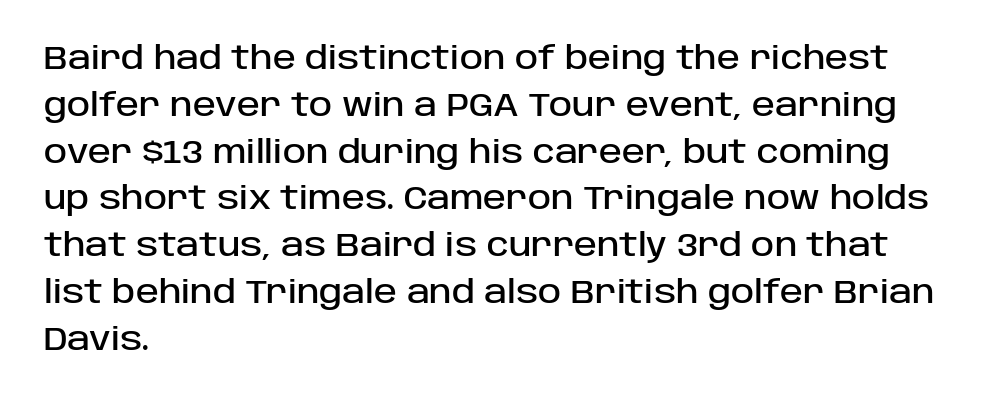
Teacher's note: observe the even left margin — that is flush-left alignment. Observe the absence of serifs on each vertical stroke in this sample. Unlike italic type, these characters show no tilt at all. This rendering leaves character spacing at its baseline value. Each row of text sits above clean, open space. These lines are rendered in a variable-pitch font.
